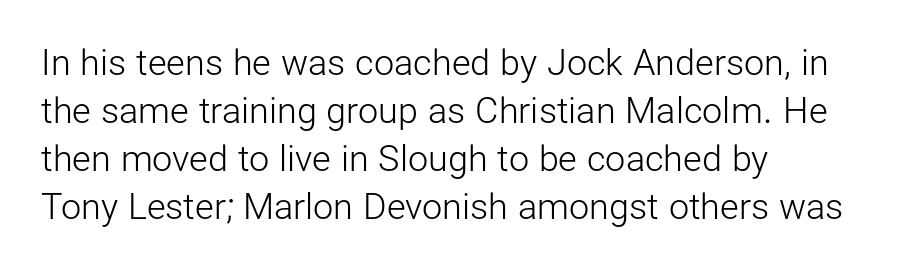
The image shows 36 px light sans-serif type, upright; set left-aligned, normal line spacing (1.33x), normal letter spacing, not underlined; low stroke contrast and a medium x-height.
